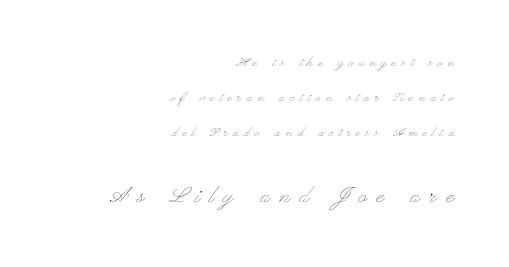
{"bold": "no", "weight": "thin", "width": "wide", "stroke_contrast": "low", "x_height": "small", "monospaced": "no", "underline": "no", "align": "right", "line_spacing": "loose", "line_spacing_ratio": 2.18, "letter_spacing": "wide", "letter_spacing_em": 0.33, "larger_block": "second", "size_ratio": 1.75, "glyph_px": 28}
